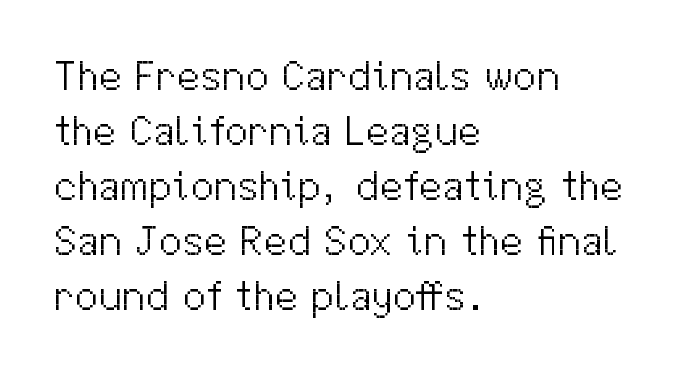
{"serif": "no", "italic": "no", "bold": "no", "weight": "light", "width": "normal", "stroke_contrast": "medium", "x_height": "medium", "monospaced": "no", "underline": "no", "align": "left", "line_spacing": "normal", "line_spacing_ratio": 1.31, "letter_spacing": "normal", "letter_spacing_em": 0.0, "glyph_px": 42}
